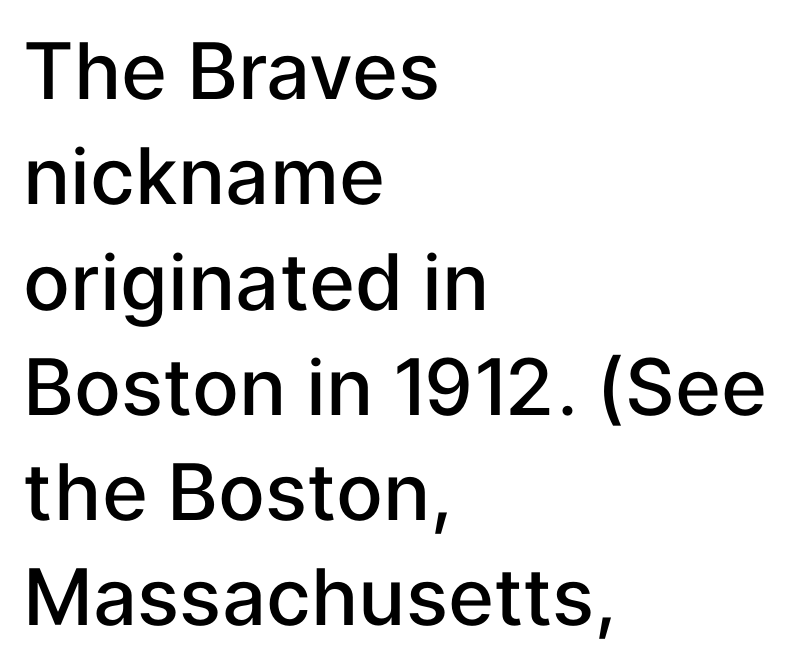
{"serif": "no", "italic": "no", "bold": "semi", "weight": "semibold", "width": "normal", "stroke_contrast": "low", "x_height": "medium", "monospaced": "no", "underline": "no", "align": "left", "line_spacing": "normal", "line_spacing_ratio": 1.35, "letter_spacing": "normal", "letter_spacing_em": 0.0, "glyph_px": 78}
